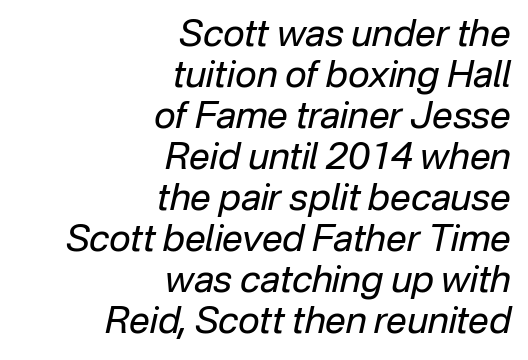
One glance says dense: line gaps are narrower than usual. Observe the ordinary spacing: letters are neighbours, not strangers. Descender tails drop into unmarked territory. Do the characters align in a grid? No, the font is proportional. When letters slant like this, we call the style italic. Right-aligned paragraph, ragged on the left.
